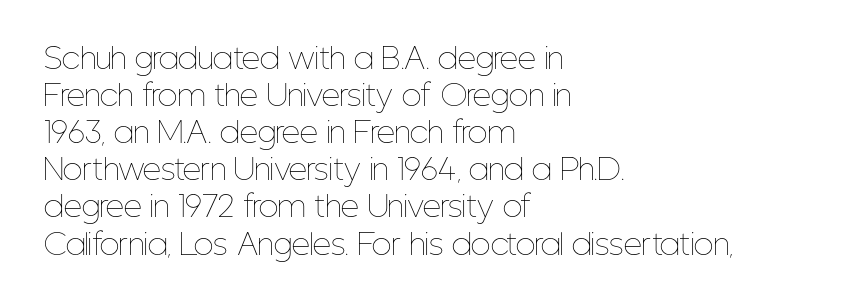
The image shows 29 px thin, condensed type, upright; set left-aligned, normal line spacing (1.28x), normal letter spacing, not underlined; low stroke contrast and a medium x-height.
